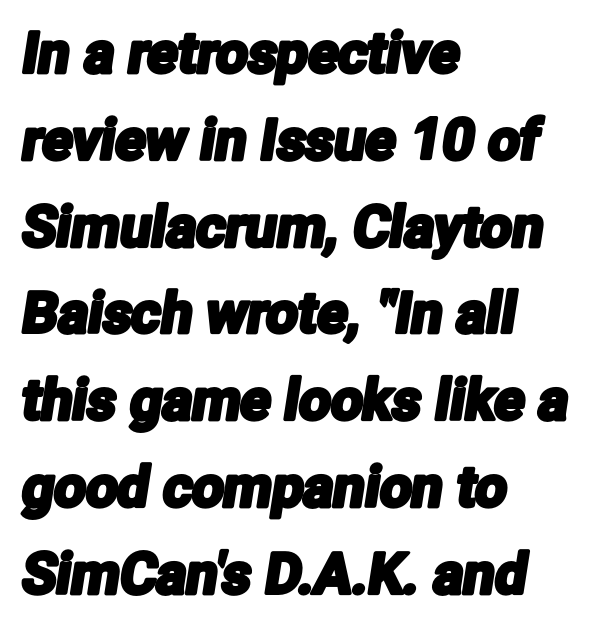
Between one letter and the next there's only the usual sliver of space. Looks like regular typesetting: each glyph gets only the width it needs. In terms of leading, this rendering sits right in the middle. A clean baseline with only descenders dipping below it. Caption: multi-line text, flush left, ragged right.
